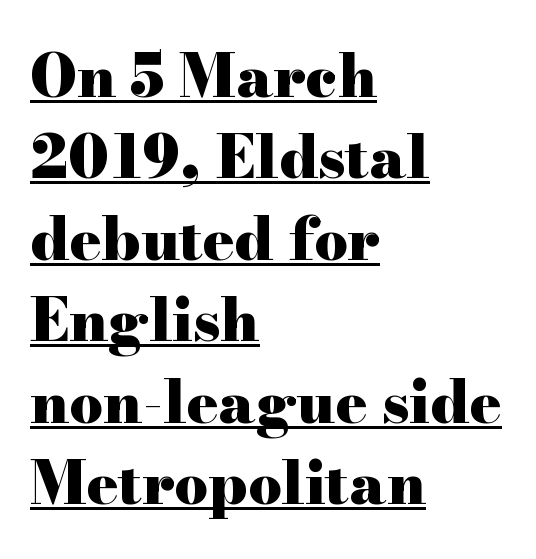
Underlining? Definitely there. Varying glyph widths throughout — classic text-font behaviour. Emphasis by weight is at full strength: bold. Every row of glyphs begins at an identical x-position on the left. Posture: upright roman. Notice how descenders clear the ascenders below comfortably — that's standard leading.
